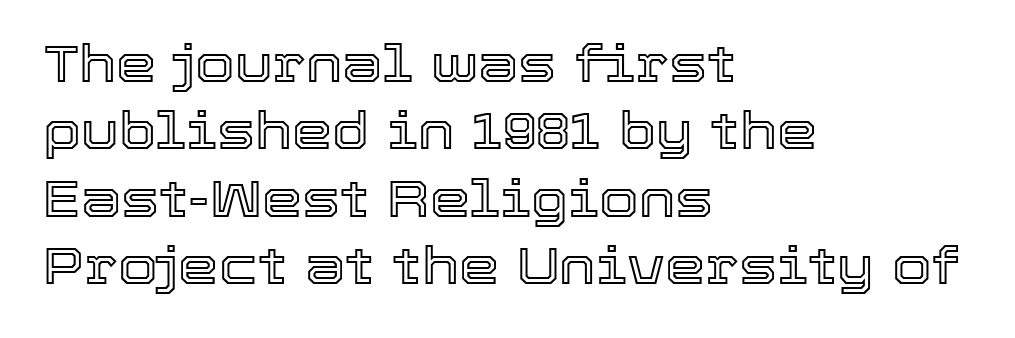
Q: Is the text italic (slanted)? A: No, it is upright.
Q: Is the text underlined? A: No.
Q: How is the paragraph aligned? A: Left-aligned.
Q: Is the spacing between letters normal or unusually wide? A: Normal.
Q: Is the spacing between lines tight, normal or loose? A: Normal.
Q: Width (condensed, normal, or wide)? A: Normal.
Q: x-height? A: Medium.
Q: Monospaced? A: No.
